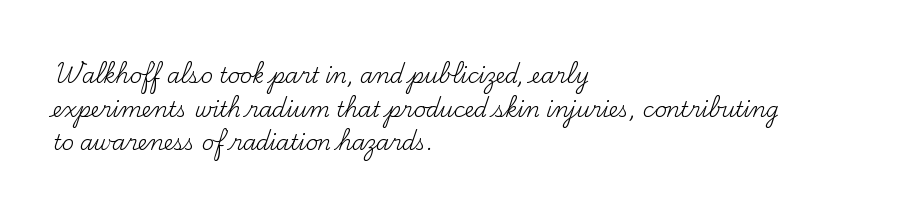
The image shows 21 px text type; set left-aligned, normal line spacing (1.6x), normal letter spacing, not underlined.
